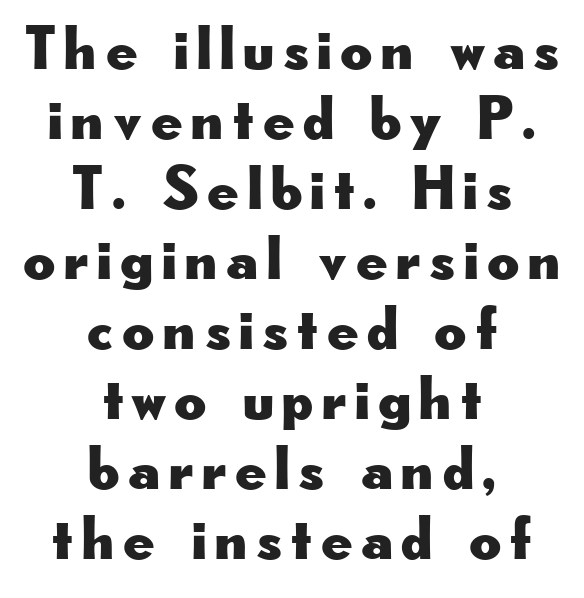
Q: Is the text italic (slanted)? A: No, it is upright.
Q: Is the typeface a serif or a sans-serif typeface? A: Sans-serif.
Q: Is the text underlined? A: No.
Q: How is the paragraph aligned? A: Centered.
Q: Is the spacing between lines tight, normal or loose? A: Tight.
Q: Width (condensed, normal, or wide)? A: Wide.
Q: Stroke contrast? A: Low.
Q: x-height? A: Small.
Q: Monospaced? A: No.
